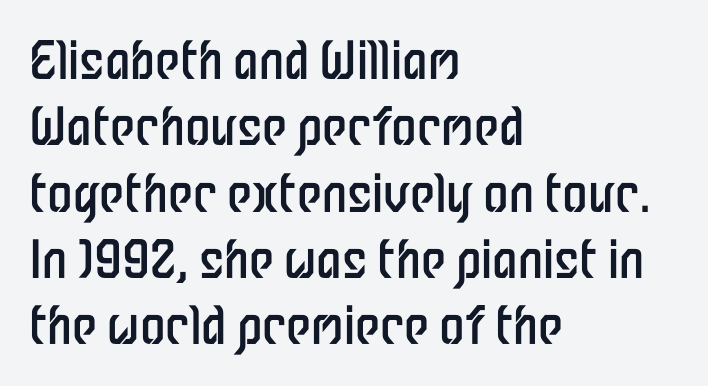
The image shows 51 px regular-weight, condensed sans-serif type, upright; set left-aligned, normal line spacing (1.3x), normal letter spacing, not underlined; low stroke contrast and a medium x-height.
